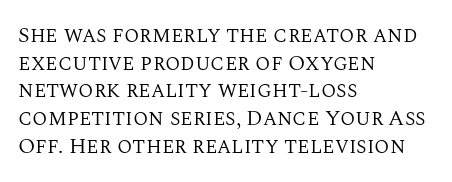
{"italic": "no", "bold": "no", "underline": "no", "align": "left", "line_spacing": "normal", "line_spacing_ratio": 1.26, "letter_spacing": "normal", "letter_spacing_em": 0.0, "glyph_px": 22}
